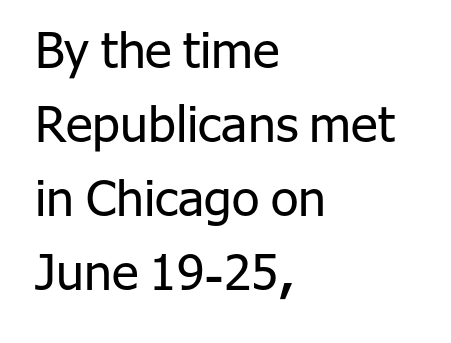
Designer's note — italics off, roman on. The characters are drawn with everyday or finer stroke widths. Successive baselines arrive at the customary interval. The text was rendered using a sans face with plain stroke endings. Each letter keeps its own natural width here, so spacing adapts to shape. The ragged edge is on the right, which tells us the setting is flush left.
